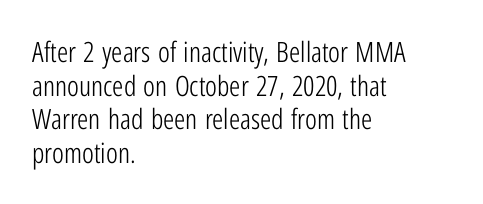
Horizontally, the lines are justified to the leading edge only. Stroke thickness stays within the range of a standard reading face or lighter. Varying glyph widths throughout — classic text-font behaviour. Stroke terminals: plain, sans-serif.
